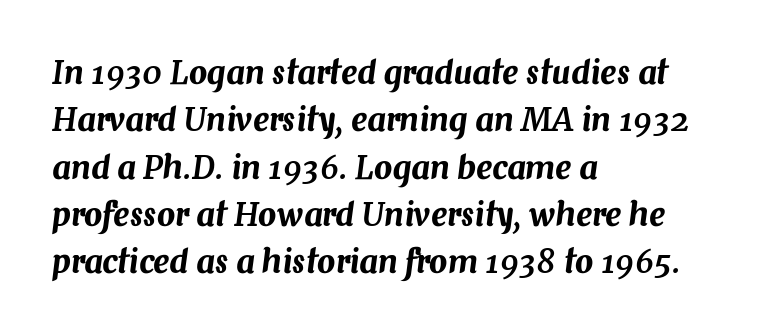
{"italic": "yes", "lean": "right", "slant_degrees": 7, "width": "normal", "stroke_contrast": "medium", "x_height": "medium", "monospaced": "no", "underline": "no", "align": "left", "line_spacing": "normal", "line_spacing_ratio": 1.48, "letter_spacing": "normal", "letter_spacing_em": 0.0, "glyph_px": 32}
